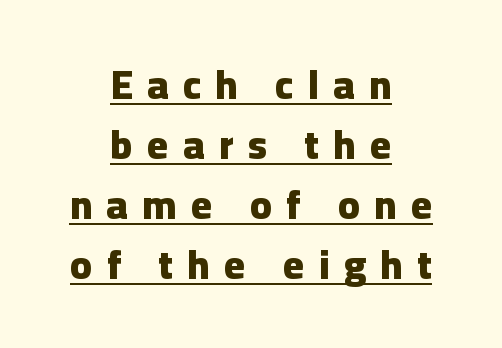
{"serif": "no", "italic": "no", "bold": "yes", "weight": "heavy", "width": "normal", "stroke_contrast": "low", "x_height": "medium", "monospaced": "no", "underline": "yes", "align": "center", "line_spacing": "normal", "line_spacing_ratio": 1.5, "letter_spacing": "wide", "letter_spacing_em": 0.36, "glyph_px": 40}
